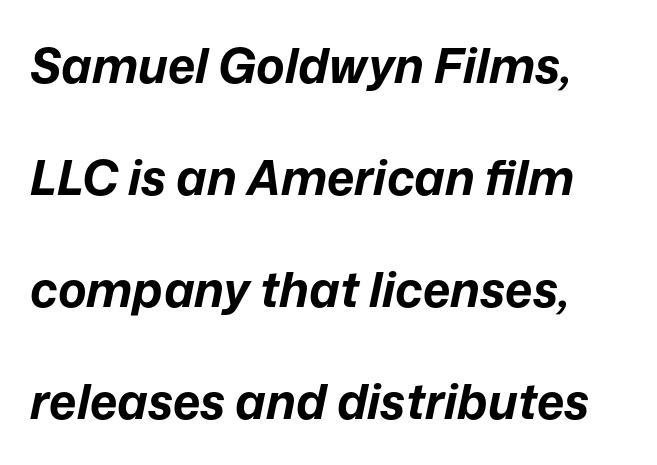
{"italic": "yes", "lean": "right", "slant_degrees": 12, "bold": "yes", "weight": "bold", "width": "normal", "stroke_contrast": "low", "x_height": "medium", "monospaced": "no", "underline": "no", "line_spacing": "loose", "line_spacing_ratio": 2.33, "letter_spacing": "normal", "letter_spacing_em": 0.0, "glyph_px": 48}
